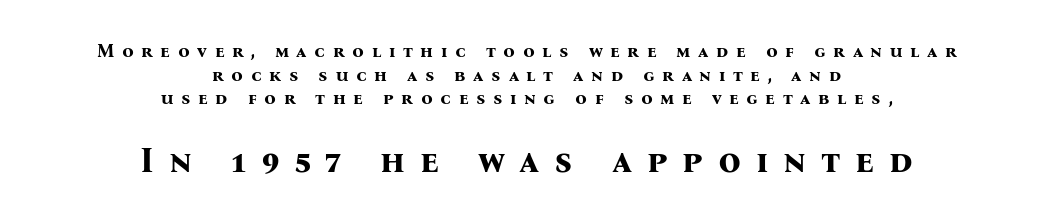
{"serif": "yes", "italic": "no", "bold": "yes", "weight": "bold", "width": "normal", "stroke_contrast": "medium", "x_height": "medium", "monospaced": "no", "underline": "no", "align": "center", "line_spacing": "normal", "line_spacing_ratio": 1.31, "letter_spacing": "wide", "letter_spacing_em": 0.42, "larger_block": "second", "size_ratio": 1.94, "glyph_px": 35}
